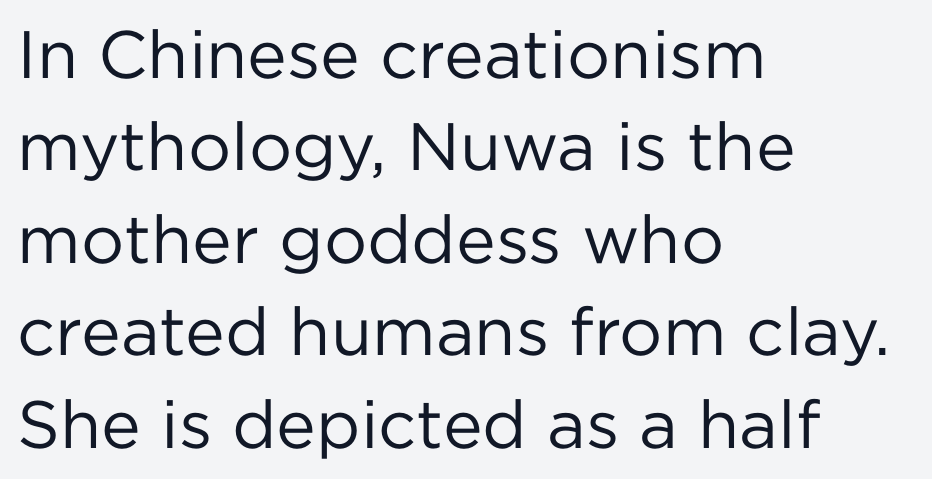
The image shows 67 px regular-weight sans-serif type, upright; set left-aligned, normal line spacing (1.38x), normal letter spacing, not underlined; low stroke contrast and a medium x-height.
